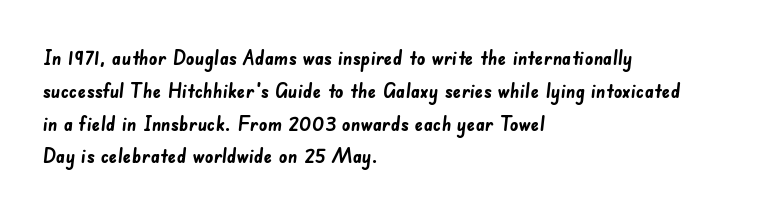
The baseline area is clear. Does extra space separate the letters? No, they use regular spacing. Evenly set lines give the paragraph a standard silhouette. These words are printed bold, with thick strokes throughout. Is the block centered? No — it sits flush against the left margin.
